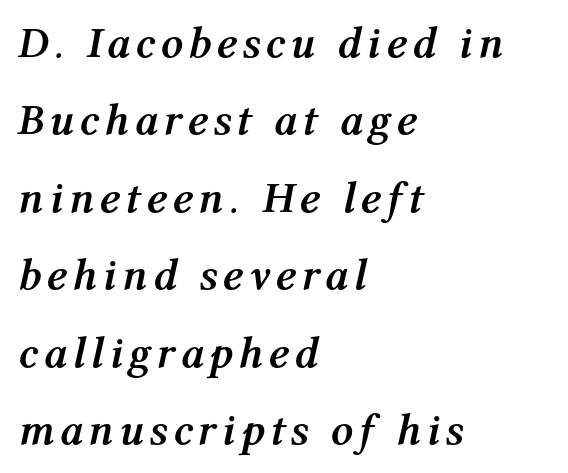
Q: Is the text bold? A: Yes.
Q: Is the text italic (slanted)? A: Yes, it leans right by about 12 degrees.
Q: Is the text underlined? A: No.
Q: How is the paragraph aligned? A: Left-aligned.
Q: Width (condensed, normal, or wide)? A: Normal.
Q: Stroke contrast? A: Medium.
Q: x-height? A: Medium.
Q: Monospaced? A: No.
